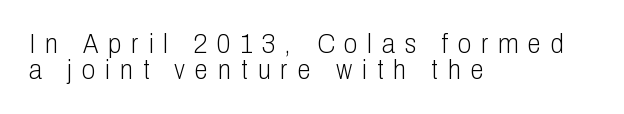
How are the letters spaced? Widely, with obvious added tracking. Leading is clearly below the norm, producing a dense column. Horizontally, the lines are justified to the leading edge only. Weight: regular or lighter. Quick note: not italic, upright. Anything drawn beneath the words? Only blank space.
